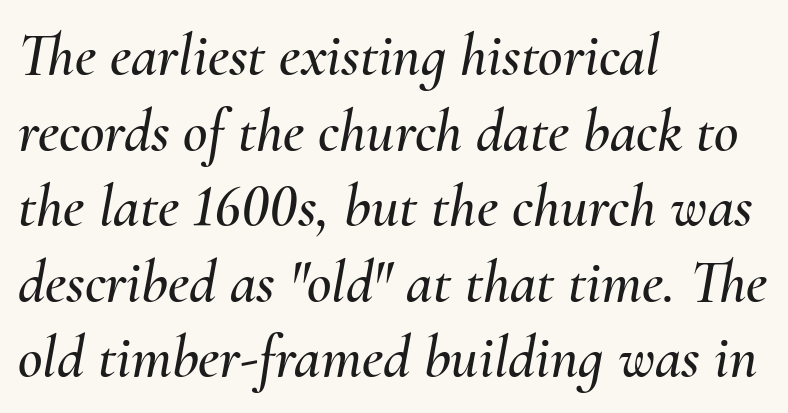
Think of a printed novel: that variable character pitch is what you see here. The space between consecutive lines is moderate. Letters rest on an invisible, unmarked baseline. Which margin do the lines hug? The left one — the right edge is uneven. Tracking value appears to be zero — textbook default spacing. The rendering applies a slant to the glyphs.
